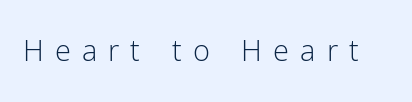
The image shows 29 px light sans-serif type, upright; set unusually wide letter spacing (+0.38 em), not underlined; low stroke contrast and a medium x-height.
